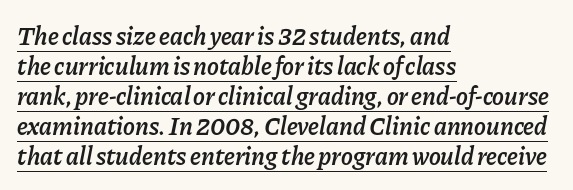
Q: Is the text bold? A: Semi-bold.
Q: Is the text italic (slanted)? A: Yes, it leans right by about 11 degrees.
Q: Is the text underlined? A: Yes.
Q: How is the paragraph aligned? A: Left-aligned.
Q: Is the spacing between letters normal or unusually wide? A: Normal.
